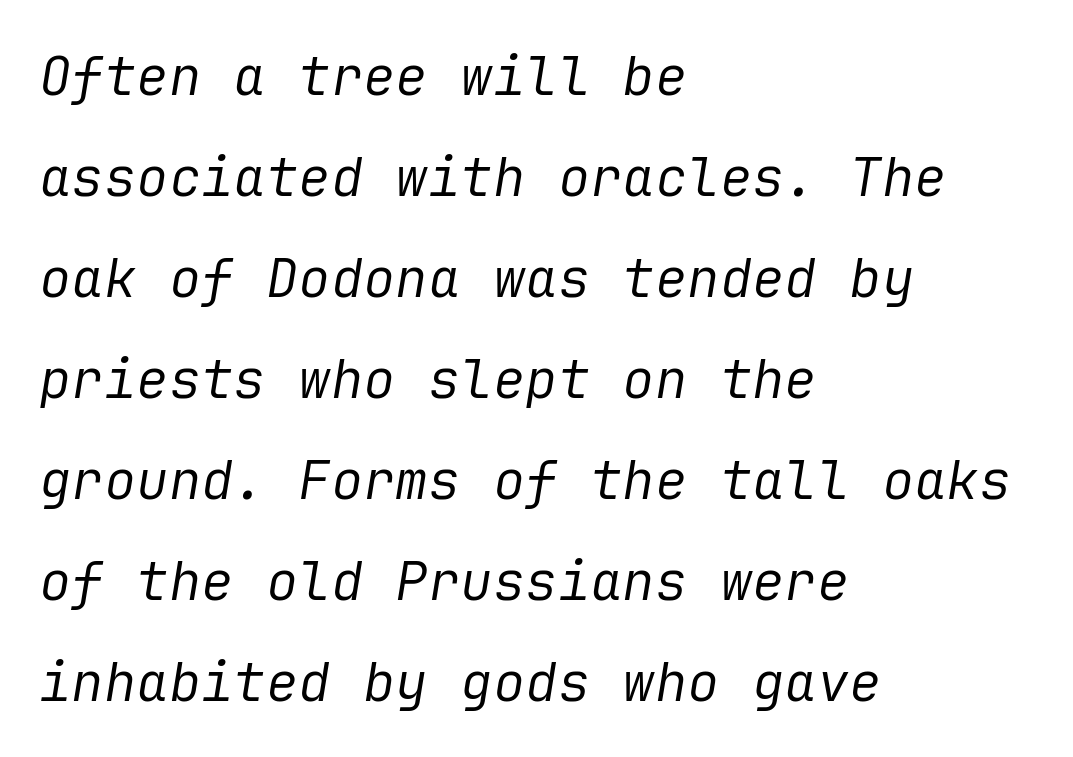
{"italic": "yes", "lean": "right", "slant_degrees": 9, "bold": "no", "weight": "regular", "width": "normal", "stroke_contrast": "low", "x_height": "medium", "underline": "no", "align": "left", "line_spacing_ratio": 1.87, "letter_spacing": "normal", "letter_spacing_em": 0.0, "glyph_px": 54}
